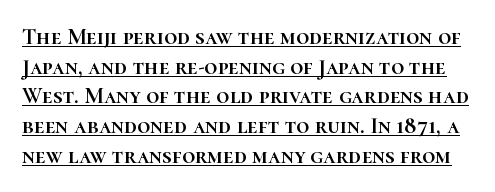
Q: Is the text italic (slanted)? A: No, it is upright.
Q: Is the text underlined? A: Yes.
Q: Is the spacing between letters normal or unusually wide? A: Normal.
Q: Is the spacing between lines tight, normal or loose? A: Normal.
